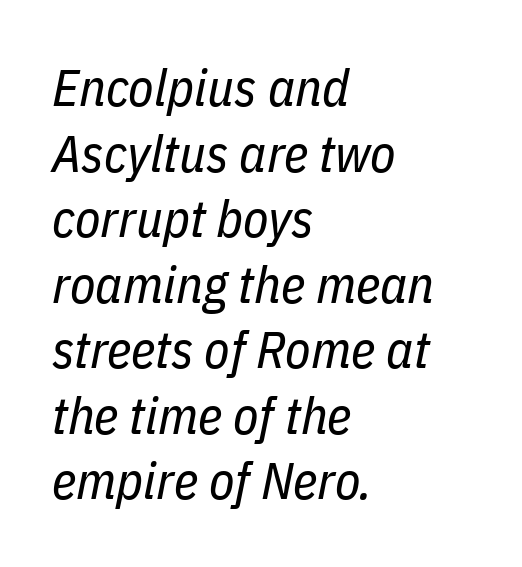
{"italic": "yes", "lean": "right", "slant_degrees": 11, "bold": "no", "weight": "regular", "width": "condensed", "stroke_contrast": "low", "x_height": "medium", "monospaced": "no", "underline": "no", "align": "left", "line_spacing": "normal", "line_spacing_ratio": 1.26, "letter_spacing": "normal", "letter_spacing_em": 0.0, "glyph_px": 52}
